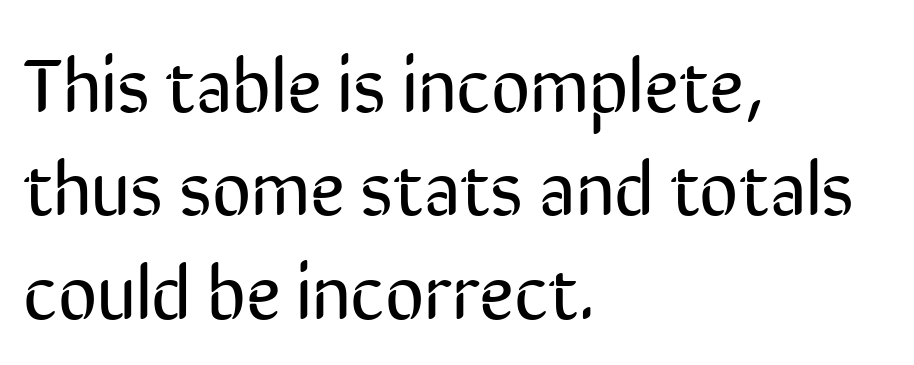
Q: Is the text bold? A: No.
Q: Is the text italic (slanted)? A: No, it is upright.
Q: Is the typeface a serif or a sans-serif typeface? A: Sans-serif.
Q: Is the text underlined? A: No.
Q: How is the paragraph aligned? A: Left-aligned.
Q: Is the spacing between letters normal or unusually wide? A: Normal.
Q: Is the spacing between lines tight, normal or loose? A: Normal.
Q: Width (condensed, normal, or wide)? A: Condensed.
Q: Stroke contrast? A: Low.
Q: x-height? A: Medium.
Q: Monospaced? A: No.
